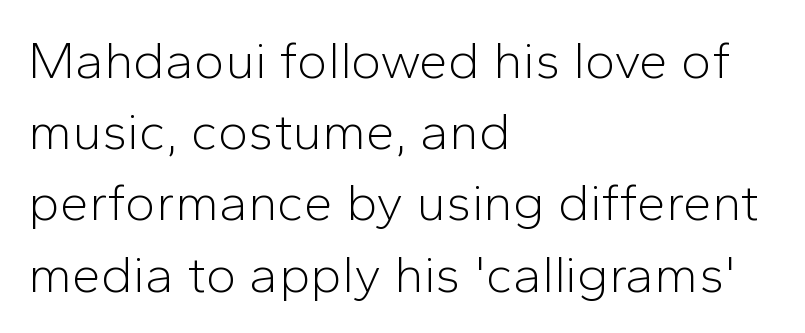
{"serif": "no", "italic": "no", "bold": "no", "weight": "light", "width": "normal", "stroke_contrast": "low", "x_height": "medium", "monospaced": "no", "underline": "no", "align": "left", "line_spacing": "normal", "line_spacing_ratio": 1.37, "letter_spacing": "normal", "letter_spacing_em": 0.0, "glyph_px": 52}
